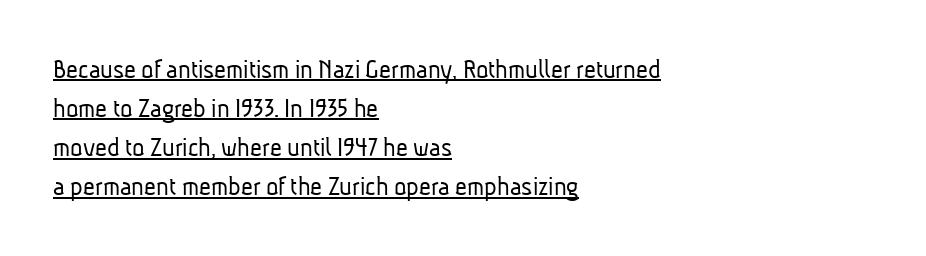
The text block is weighted toward the left margin, trailing off unevenly rightward. Does a line run under the words? Yes, clearly. You could call the tracking neutral — neither tight nor loose. The passage shown stacks its lines at a standard gap. The font sits on the lighter half of the weight spectrum, regular included.
